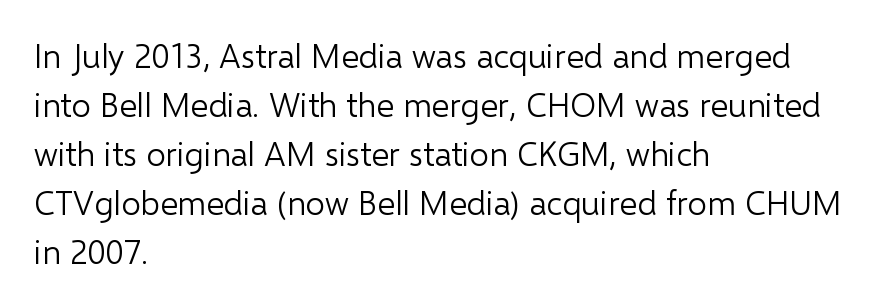
Each letter keeps its own natural width here, so spacing adapts to shape. Has an underline been added? It has not. Nothing unusual about the tracking: characters are spaced as the font intends. Designer's note — italics off, roman on.
